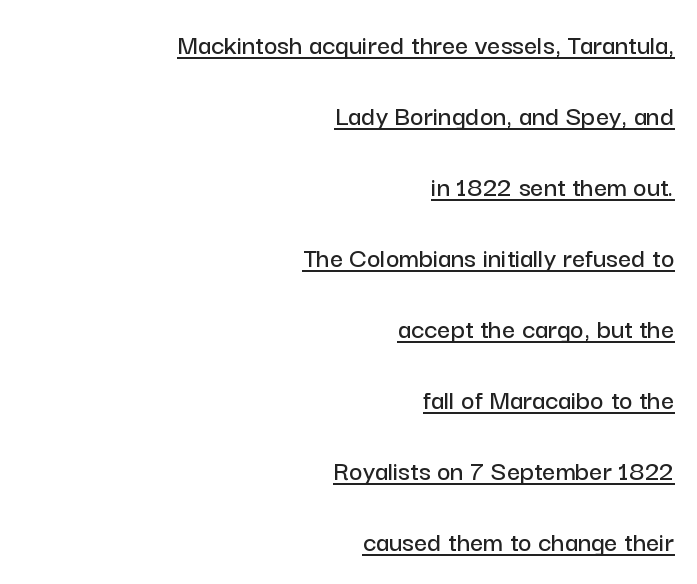
Here the designer chose a conventional face with non-uniform glyph widths. One-word summary of the alignment: right. Letterform terminals end flat and unadorned throughout the passage. The gaps between neighbouring characters are ordinary and unremarkable.
